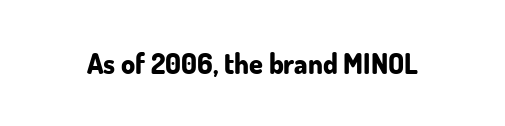
{"serif": "no", "italic": "no", "bold": "yes", "weight": "bold", "width": "normal", "stroke_contrast": "low", "x_height": "small", "monospaced": "no", "underline": "no", "letter_spacing": "normal", "letter_spacing_em": 0.0, "glyph_px": 28}
